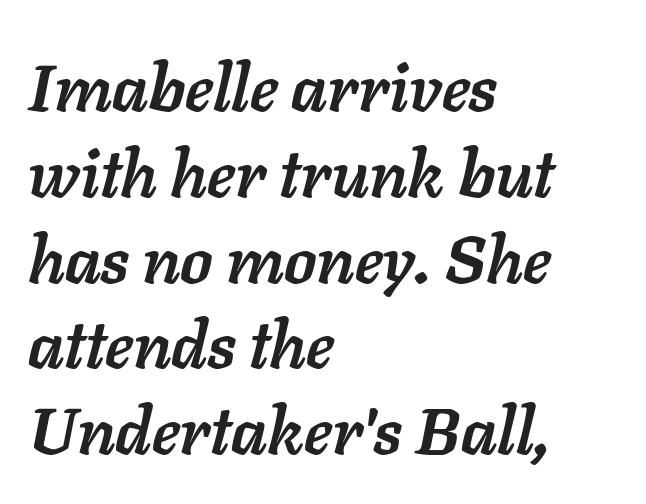
Q: Is the text bold? A: Yes.
Q: Is the text italic (slanted)? A: Yes, it leans right by about 11 degrees.
Q: Is the text underlined? A: No.
Q: How is the paragraph aligned? A: Left-aligned.
Q: Is the spacing between letters normal or unusually wide? A: Normal.
Q: Is the spacing between lines tight, normal or loose? A: Normal.
Q: Width (condensed, normal, or wide)? A: Normal.
Q: Stroke contrast? A: Low.
Q: x-height? A: Medium.
Q: Monospaced? A: No.
